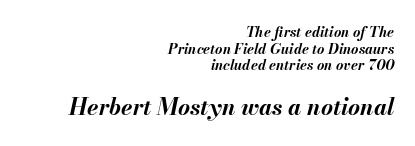
Q: Is the text bold? A: Yes.
Q: Is the text italic (slanted)? A: Yes, it leans right by about 13 degrees.
Q: Is the text underlined? A: No.
Q: How is the paragraph aligned? A: Right-aligned.
Q: Is the spacing between letters normal or unusually wide? A: Normal.
Q: Which block of text is set in a larger size, the first (top) or the second (bottom)? A: The second (bottom) one.
